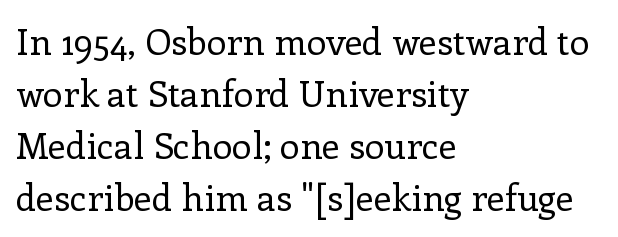
The weight would be labelled regular, book, light, or lighter still. The space beneath each line is pristine and unruled. Is there much room between lines? A standard amount, neither cramped nor airy. Here the designer chose a conventional face with non-uniform glyph widths. Line beginnings align vertically; line endings do not. Upright lettering throughout.
